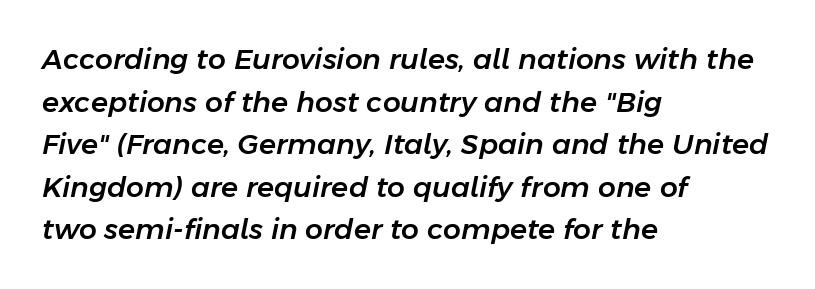
Italic: yes, the glyphs are oblique. These lines are rendered in a variable-pitch font. A typesetter would call this leading conventional body-copy spacing. Glyph-to-glyph distance matches everyday printed text. Visually the block forms a straight wall on the left and a jagged coastline on the right.
